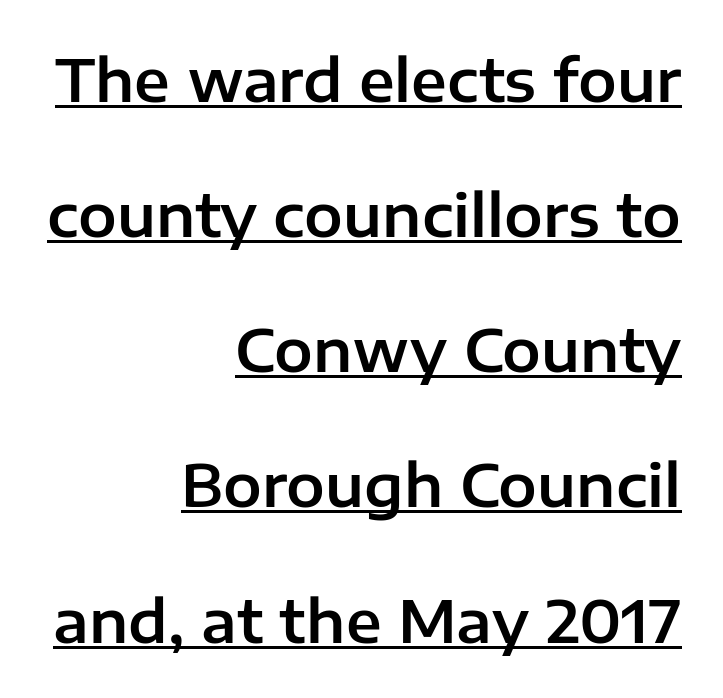
In designer terms, the underline attribute is active on this setting. The face used here is proportionally spaced, like ordinary book or web type. The text was rendered using a sans face with plain stroke endings. Spacing between characters is what you'd get straight out of the box. Italic: no, the glyphs are upright roman. Which margin do the lines hug? The right one — the left edge is uneven.
